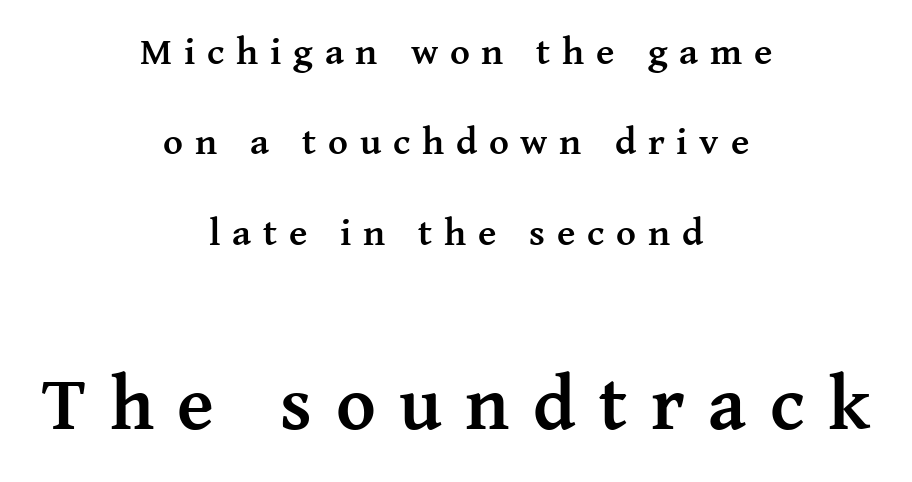
Q: Is the text bold? A: Yes.
Q: Is the text italic (slanted)? A: No, it is upright.
Q: Is the typeface a serif or a sans-serif typeface? A: Serif.
Q: Is the text underlined? A: No.
Q: How is the paragraph aligned? A: Centered.
Q: Is the spacing between letters normal or unusually wide? A: Unusually wide.
Q: Is the spacing between lines tight, normal or loose? A: Loose.
Q: Which block of text is set in a larger size, the first (top) or the second (bottom)? A: The second (bottom) one.
Q: Width (condensed, normal, or wide)? A: Normal.
Q: Stroke contrast? A: Medium.
Q: x-height? A: Medium.
Q: Monospaced? A: No.
